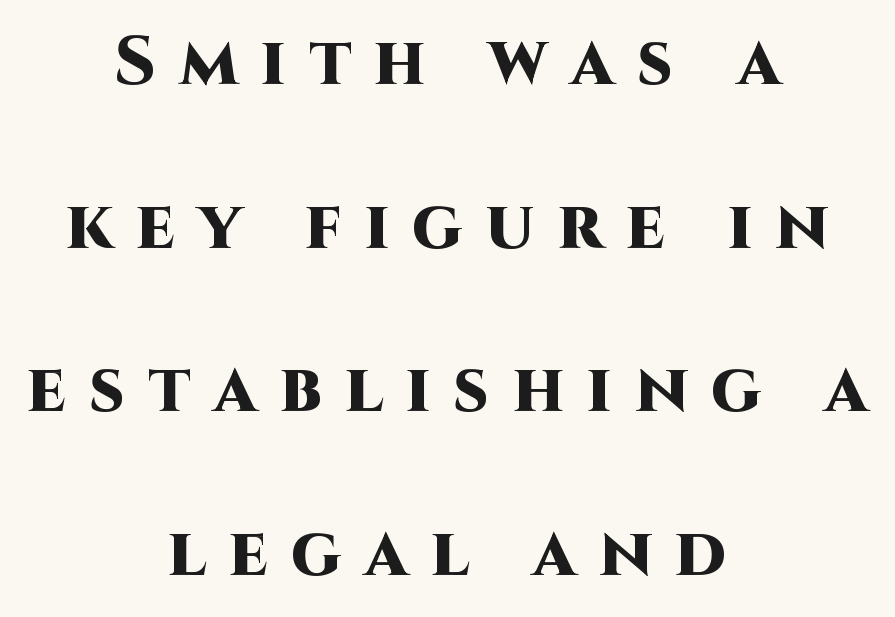
Q: Is the text bold? A: Yes.
Q: Is the text italic (slanted)? A: No, it is upright.
Q: Is the typeface a serif or a sans-serif typeface? A: Sans-serif.
Q: Is the text underlined? A: No.
Q: How is the paragraph aligned? A: Centered.
Q: Is the spacing between letters normal or unusually wide? A: Unusually wide.
Q: Is the spacing between lines tight, normal or loose? A: Loose.
Q: Width (condensed, normal, or wide)? A: Normal.
Q: Stroke contrast? A: High.
Q: x-height? A: Large.
Q: Monospaced? A: No.
